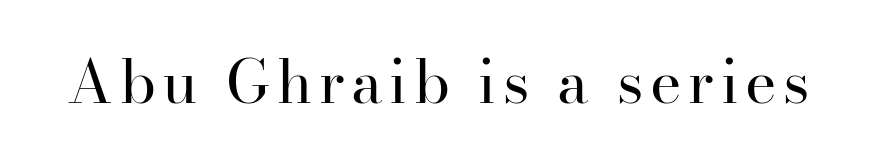
The image shows 60 px regular-weight serif type, upright; set not underlined; high stroke contrast and a small x-height.
